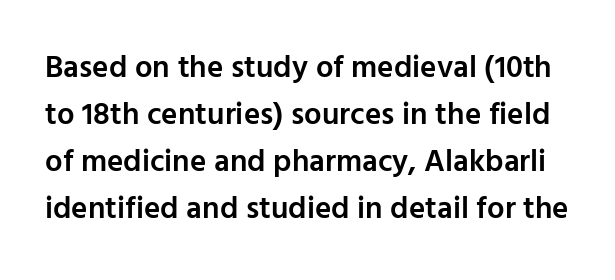
The image shows 31 px semibold sans-serif type, upright; set normal line spacing (1.52x), normal letter spacing, not underlined; low stroke contrast and a medium x-height.
